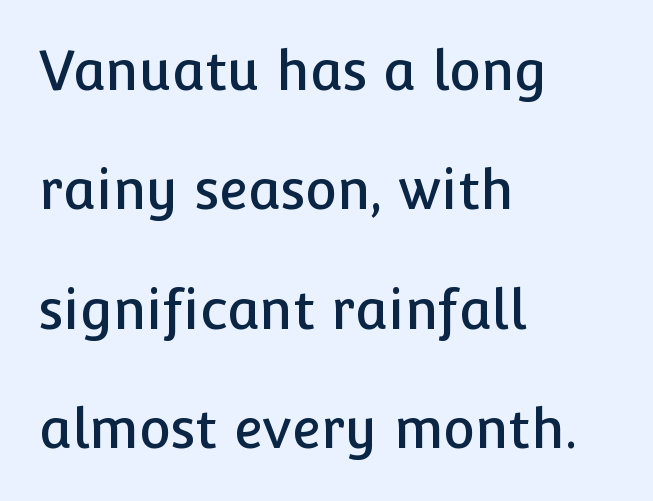
Successive baselines arrive slowly, with a big drop between each. Is there any slant? The stems are plumb. No feet cap the strokes, marking this as sans-serif type. Observe the ordinary spacing: letters are neighbours, not strangers. Short and long lines alike share a common starting point at left. The specimen omits any rule beneath the text block's lines.
